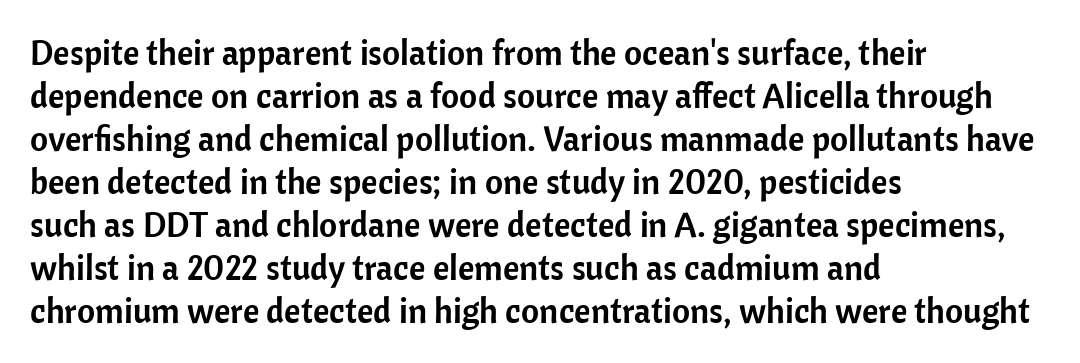
The image shows 35 px sans-serif type, upright; set left-aligned, line spacing 1.23x, normal letter spacing, not underlined; low stroke contrast and a medium x-height.
